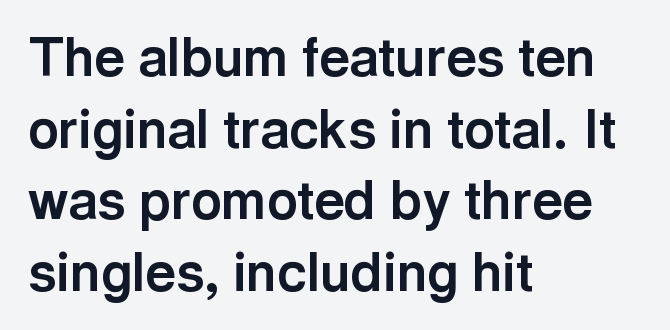
The image shows 53 px bold sans-serif type, upright; set left-aligned, normal line spacing (1.35x), normal letter spacing, not underlined; a medium x-height.
